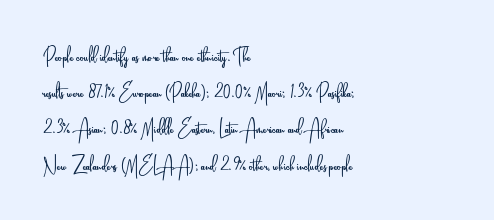
The cut favours lightness, reaching ordinary text weight at its darkest. Left-aligned paragraph, ragged on the right. There is no visible air inserted between adjacent glyphs. Has an underline been added? It has not. Leading matches the norm, producing a regular column.
